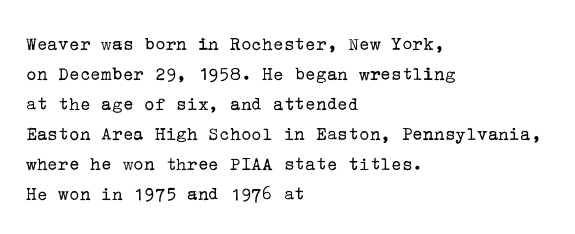
The image shows 20 px text type, upright; set left-aligned, normal line spacing (1.5x), normal letter spacing, not underlined.
